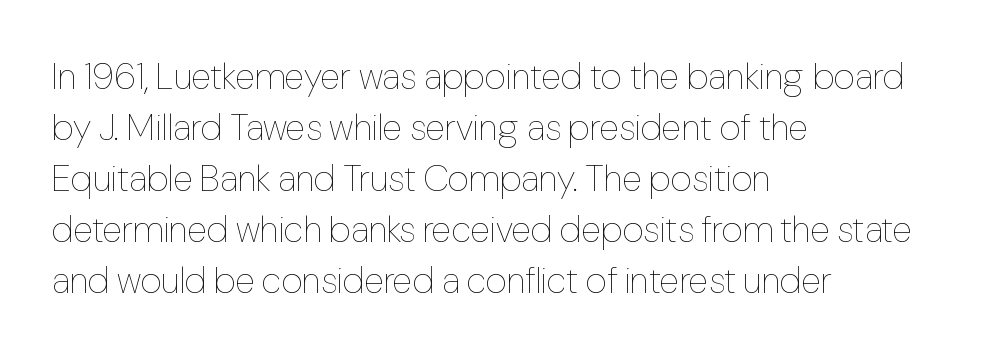
The image shows 37 px thin, condensed type, upright; set left-aligned, normal line spacing (1.38x), normal letter spacing, not underlined; low stroke contrast and a medium x-height.
